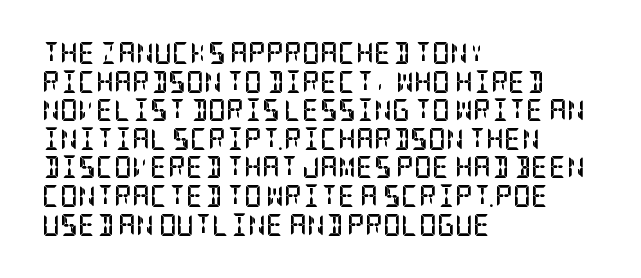
Q: Is the text bold? A: Yes.
Q: Is the text italic (slanted)? A: No, it is upright.
Q: Is the text underlined? A: No.
Q: How is the paragraph aligned? A: Left-aligned.
Q: Is the spacing between letters normal or unusually wide? A: Normal.
Q: Is the spacing between lines tight, normal or loose? A: Normal.
